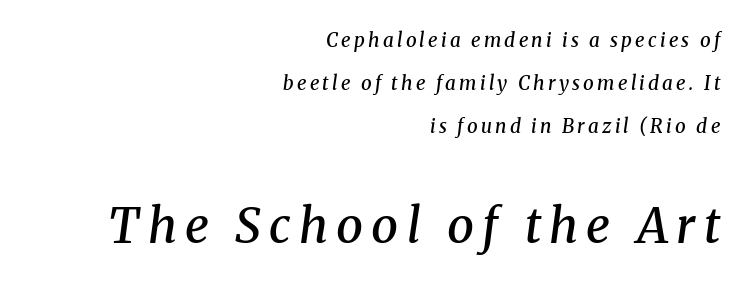
Q: Is the text bold? A: Semi-bold.
Q: Is the text italic (slanted)? A: Yes, it leans right by about 8 degrees.
Q: Is the typeface a serif or a sans-serif typeface? A: Serif.
Q: Is the text underlined? A: No.
Q: How is the paragraph aligned? A: Right-aligned.
Q: Is the spacing between lines tight, normal or loose? A: Loose.
Q: Which block of text is set in a larger size, the first (top) or the second (bottom)? A: The second (bottom) one.
Q: Width (condensed, normal, or wide)? A: Normal.
Q: Stroke contrast? A: Medium.
Q: x-height? A: Medium.
Q: Monospaced? A: No.
